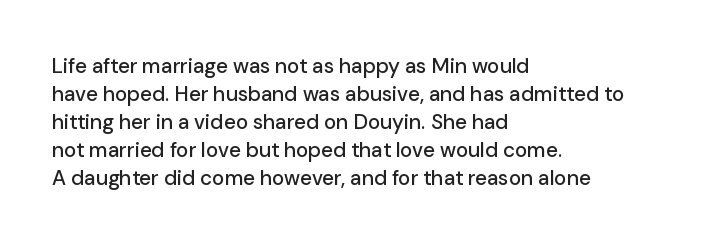
The image shows 21 px text type, upright; set left-aligned, normal line spacing (1.33x), normal letter spacing, not underlined.
